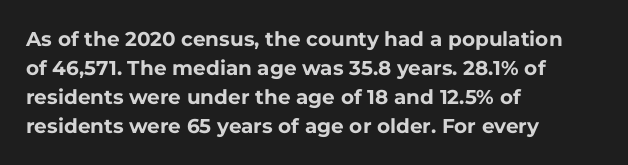
{"italic": "no", "bold": "yes", "underline": "no", "align": "left", "line_spacing": "normal", "line_spacing_ratio": 1.45, "letter_spacing": "normal", "letter_spacing_em": 0.0, "glyph_px": 20}
